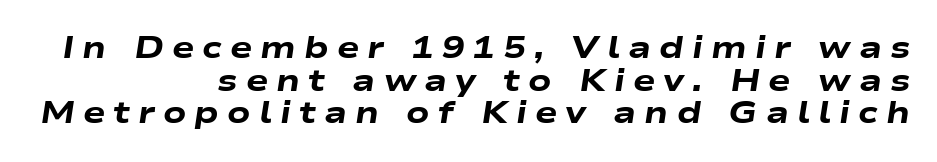
Leftover space on each line is placed entirely before the opening word. Characters are canted at an angle relative to the baseline's perpendicular. Between one letter and the next there's a generous, obvious gap. A typesetter would call this proportional, since set widths differ per character.
